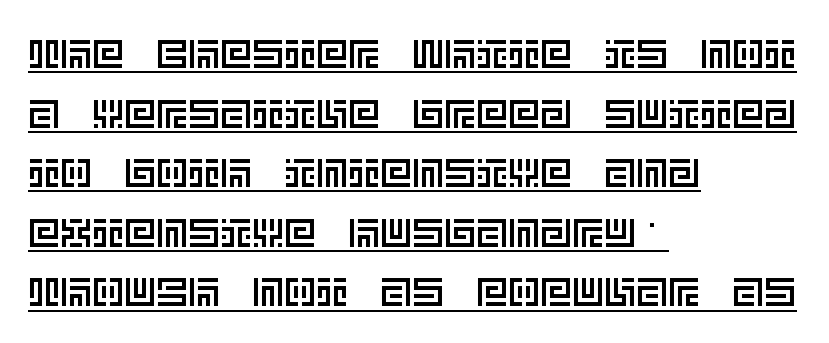
The image shows 40 px text type, upright; set left-aligned, normal line spacing (1.49x), normal letter spacing, underlined; a large x-height.
